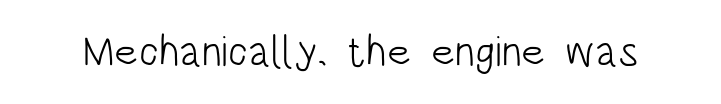
Q: Is the text bold? A: No.
Q: Is the text italic (slanted)? A: No, it is upright.
Q: Is the typeface a serif or a sans-serif typeface? A: Sans-serif.
Q: Is the text underlined? A: No.
Q: Is the spacing between letters normal or unusually wide? A: Normal.
Q: Width (condensed, normal, or wide)? A: Condensed.
Q: Stroke contrast? A: Low.
Q: x-height? A: Large.
Q: Monospaced? A: No.
